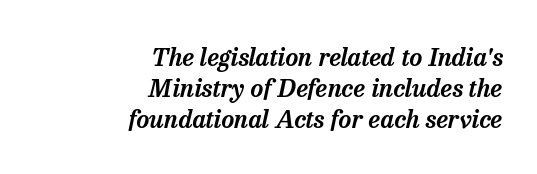
Q: Is the text italic (slanted)? A: Yes, it leans right by about 13 degrees.
Q: Is the text underlined? A: No.
Q: How is the paragraph aligned? A: Right-aligned.
Q: Is the spacing between letters normal or unusually wide? A: Normal.
Q: Is the spacing between lines tight, normal or loose? A: Normal.
